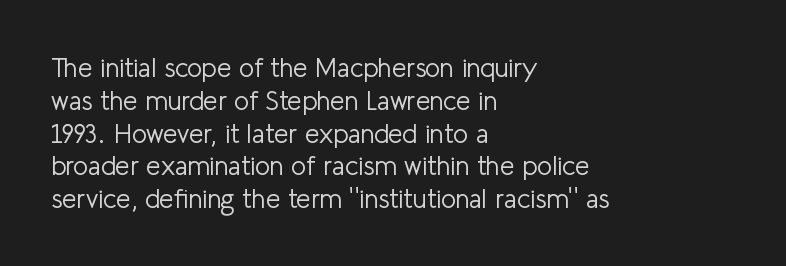
Check the space under the baseline: it is left empty. Posture: upright roman. Is the type heavy? It reads as light-to-regular instead. One-word summary of the alignment: left. The line-height multiplier appears to be the usual default.
